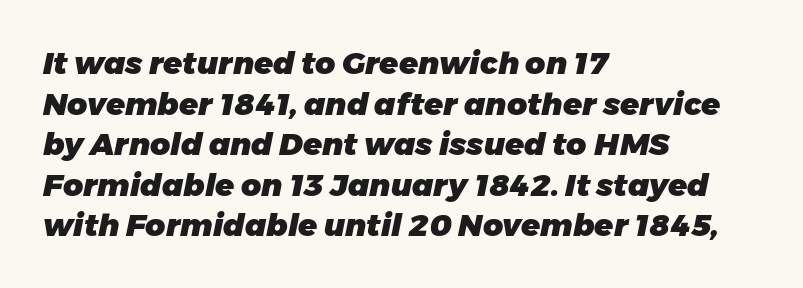
Q: Is the text bold? A: Yes.
Q: Is the text italic (slanted)? A: Yes, it leans right by about 11 degrees.
Q: Is the text underlined? A: No.
Q: How is the paragraph aligned? A: Left-aligned.
Q: Is the spacing between letters normal or unusually wide? A: Normal.
Q: Is the spacing between lines tight, normal or loose? A: Normal.
Q: Width (condensed, normal, or wide)? A: Normal.
Q: Stroke contrast? A: Low.
Q: x-height? A: Medium.
Q: Monospaced? A: No.
